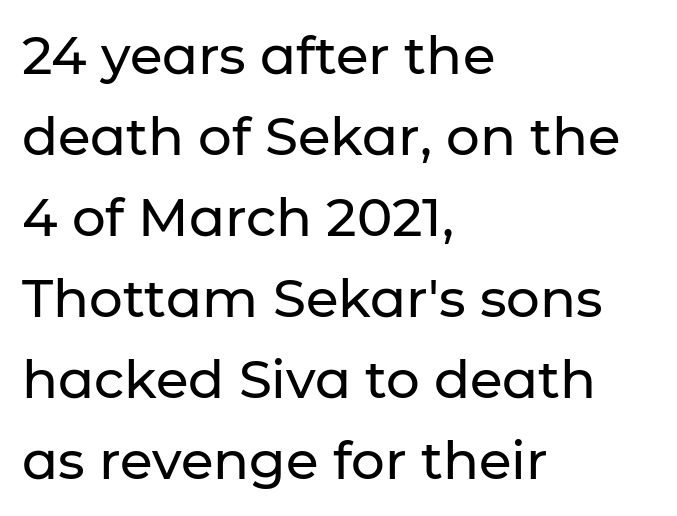
The image shows 53 px sans-serif type, upright; set left-aligned, normal line spacing (1.53x), normal letter spacing, not underlined; low stroke contrast and a medium x-height.
